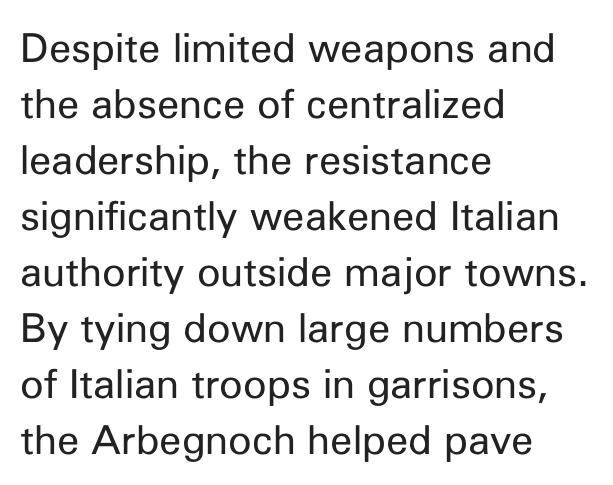
The image shows 40 px regular-weight sans-serif type, upright; set left-aligned, normal line spacing (1.4x), normal letter spacing, not underlined; low stroke contrast and a medium x-height.
